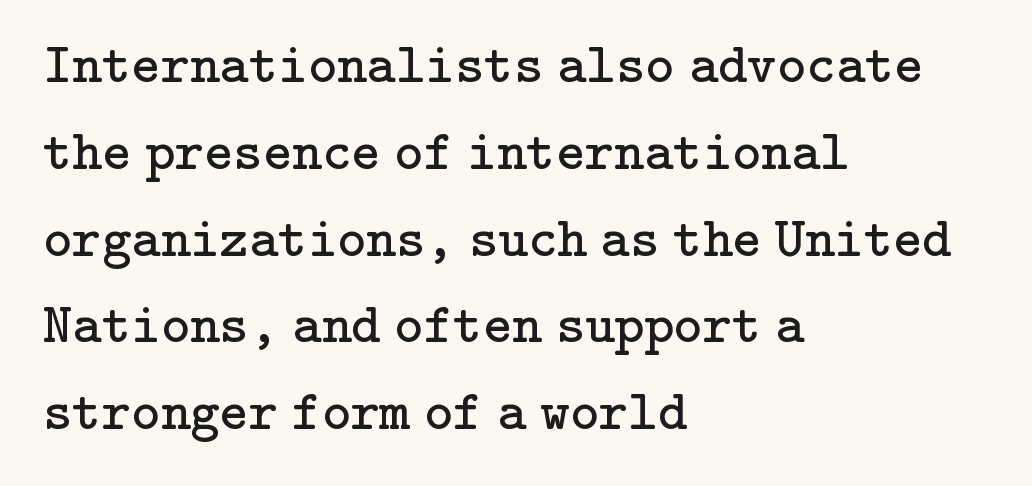
The image shows 56 px regular-weight serif type, upright; set left-aligned, normal line spacing (1.55x), normal letter spacing, not underlined; low stroke contrast and a medium x-height.
